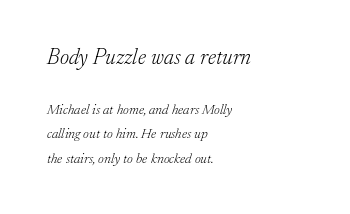
The image shows 22 px text type, italic (leaning right); set left-aligned, line spacing 1.74x, normal letter spacing, not underlined; the first (top) block is 1.57x larger.
